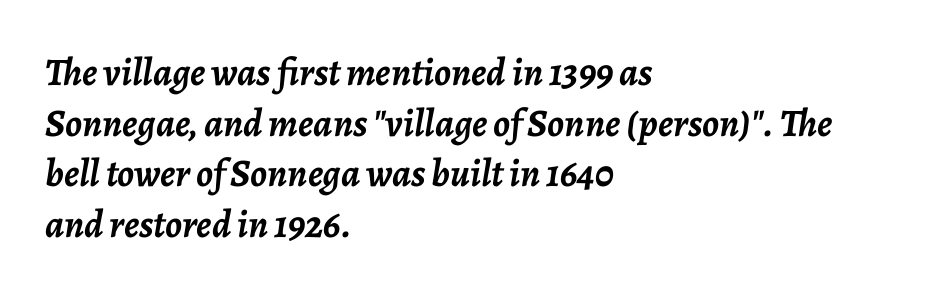
{"italic": "yes", "lean": "right", "slant_degrees": 7, "bold": "yes", "weight": "semibold", "width": "normal", "stroke_contrast": "low", "x_height": "medium", "monospaced": "no", "underline": "no", "align": "left", "line_spacing": "normal", "line_spacing_ratio": 1.3, "letter_spacing": "normal", "letter_spacing_em": 0.0, "glyph_px": 39}
